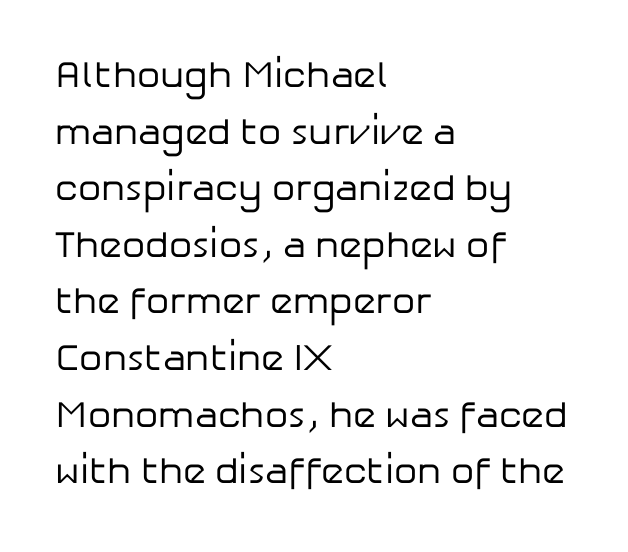
The image shows 37 px regular-weight sans-serif type, upright; set left-aligned, normal line spacing (1.53x), normal letter spacing, not underlined; low stroke contrast and a medium x-height.
